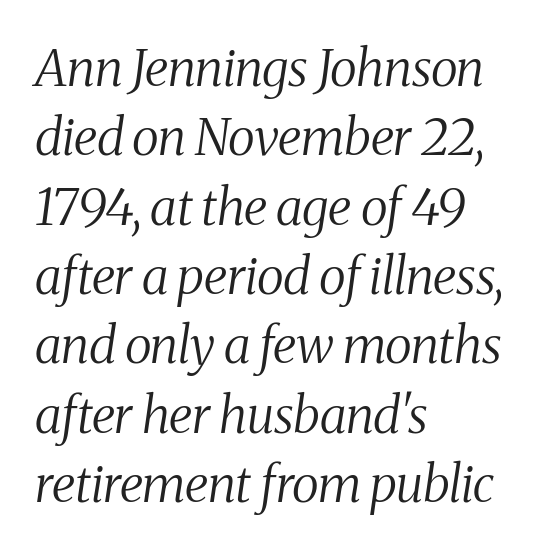
{"serif": "yes", "italic": "yes", "lean": "right", "slant_degrees": 8, "bold": "no", "weight": "regular", "width": "condensed", "stroke_contrast": "medium", "x_height": "medium", "monospaced": "no", "underline": "no", "align": "left", "line_spacing": "normal", "line_spacing_ratio": 1.36, "letter_spacing": "normal", "letter_spacing_em": 0.0, "glyph_px": 51}
